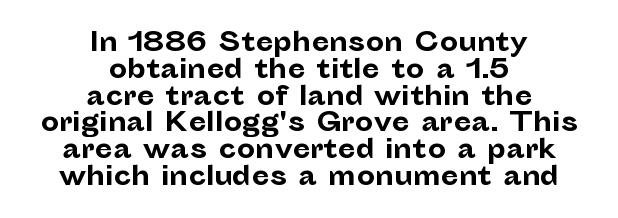
{"italic": "no", "bold": "yes", "underline": "no", "align": "center", "line_spacing": "tight", "line_spacing_ratio": 1.03, "letter_spacing": "normal", "letter_spacing_em": 0.0, "glyph_px": 26}
